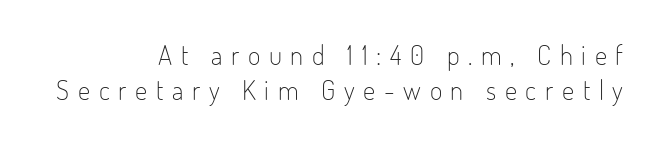
Q: Is the text bold? A: No.
Q: Is the text italic (slanted)? A: No, it is upright.
Q: Is the text underlined? A: No.
Q: How is the paragraph aligned? A: Right-aligned.
Q: Is the spacing between letters normal or unusually wide? A: Unusually wide.
Q: Is the spacing between lines tight, normal or loose? A: Normal.
